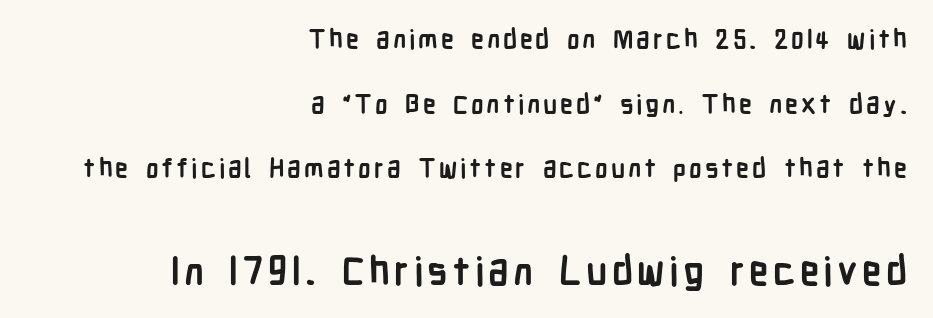
The image shows 39 px semibold, condensed sans-serif type, upright; set right-aligned, loose line spacing (2.49x), not underlined; the second (bottom) block is 1.5x larger; low stroke contrast and a medium x-height.
